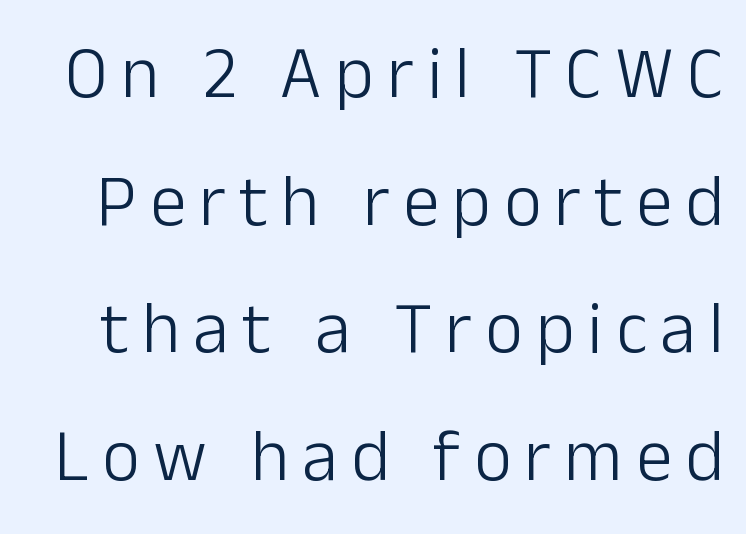
Q: Is the text bold? A: No.
Q: Is the text italic (slanted)? A: No, it is upright.
Q: Is the typeface a serif or a sans-serif typeface? A: Sans-serif.
Q: Is the text underlined? A: No.
Q: Width (condensed, normal, or wide)? A: Normal.
Q: Stroke contrast? A: Low.
Q: x-height? A: Medium.
Q: Monospaced? A: No.
